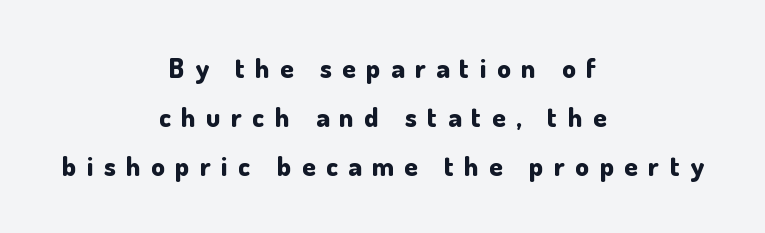
The image shows 27 px bold type, upright; set centered, line spacing 1.81x, unusually wide letter spacing (+0.39 em), not underlined.
